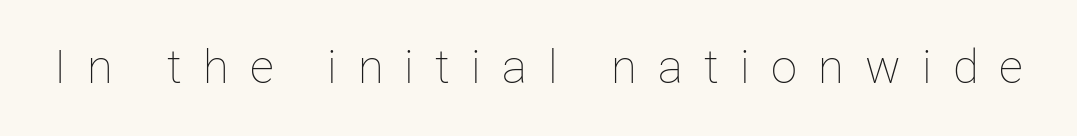
{"italic": "no", "bold": "no", "weight": "thin", "width": "normal", "stroke_contrast": "low", "x_height": "medium", "monospaced": "no", "underline": "no", "letter_spacing": "wide", "letter_spacing_em": 0.45, "glyph_px": 47}
